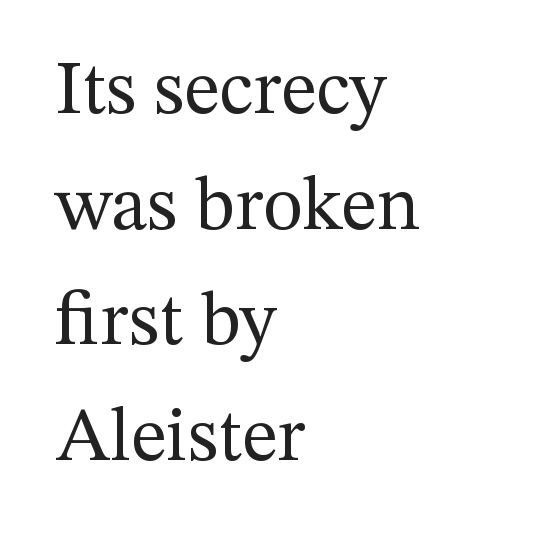
Q: Is the text bold? A: No.
Q: Is the text italic (slanted)? A: No, it is upright.
Q: Is the typeface a serif or a sans-serif typeface? A: Serif.
Q: Is the text underlined? A: No.
Q: How is the paragraph aligned? A: Left-aligned.
Q: Is the spacing between letters normal or unusually wide? A: Normal.
Q: Is the spacing between lines tight, normal or loose? A: Normal.
Q: Width (condensed, normal, or wide)? A: Normal.
Q: Stroke contrast? A: Medium.
Q: x-height? A: Medium.
Q: Monospaced? A: No.
